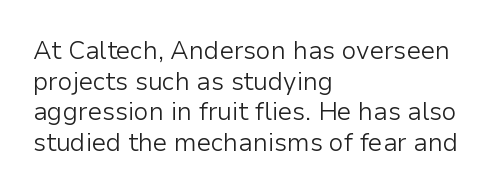
Q: Is the text bold? A: No.
Q: Is the text italic (slanted)? A: No, it is upright.
Q: Is the text underlined? A: No.
Q: How is the paragraph aligned? A: Left-aligned.
Q: Is the spacing between letters normal or unusually wide? A: Normal.
